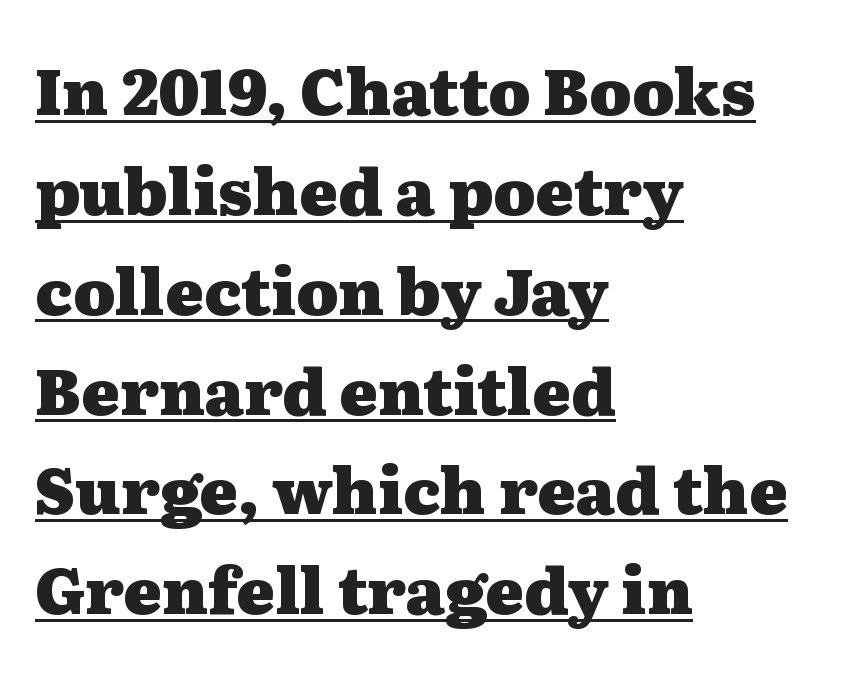
{"serif": "yes", "italic": "no", "bold": "yes", "weight": "heavy", "width": "wide", "stroke_contrast": "medium", "x_height": "medium", "monospaced": "no", "underline": "yes", "align": "left", "line_spacing": "normal", "line_spacing_ratio": 1.56, "letter_spacing": "normal", "letter_spacing_em": 0.0, "glyph_px": 64}
